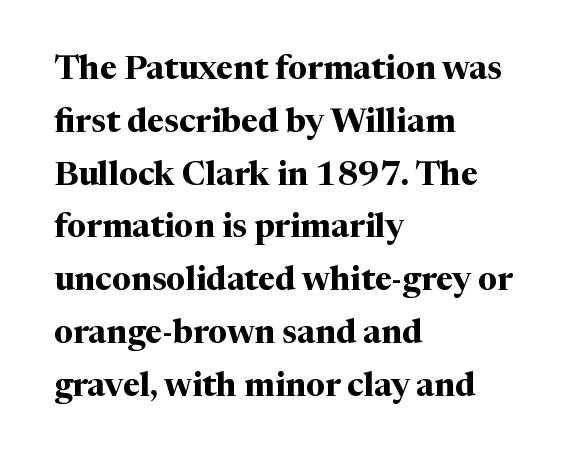
{"serif": "yes", "italic": "no", "bold": "yes", "weight": "bold", "width": "normal", "stroke_contrast": "medium", "x_height": "medium", "monospaced": "no", "underline": "no", "align": "left", "line_spacing": "normal", "line_spacing_ratio": 1.6, "letter_spacing": "normal", "letter_spacing_em": 0.0, "glyph_px": 33}
